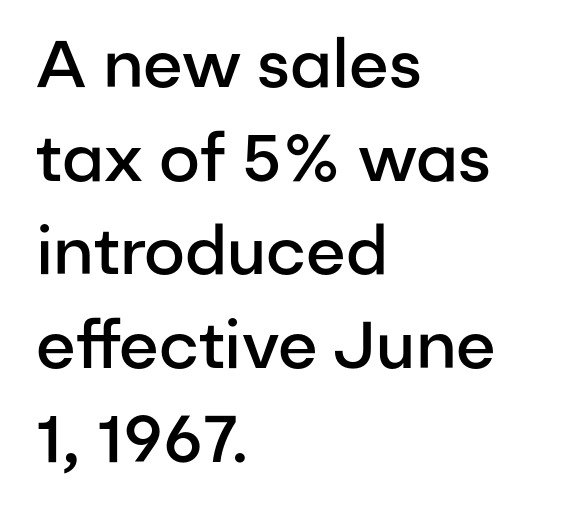
A fair bit of extra ink — the face is semibold, not bold. If you measured baseline to baseline, you'd find a middling distance. Looks like regular typesetting: each glyph gets only the width it needs. The type is set solid horizontally, with unmodified tracking. Is the block centered? No — it sits flush against the left margin. Does the lettering tilt? It doesn't — this is upright.
